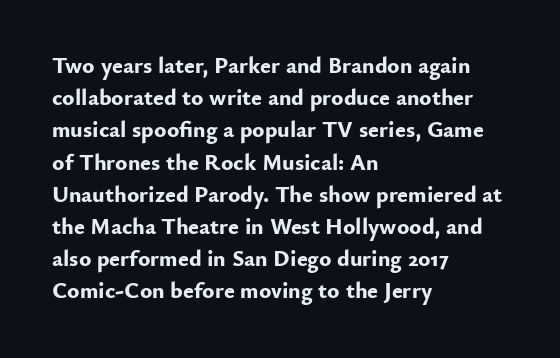
{"italic": "no", "bold": "yes", "underline": "no", "align": "left", "line_spacing": "normal", "line_spacing_ratio": 1.4, "letter_spacing": "normal", "letter_spacing_em": 0.0, "glyph_px": 23}
